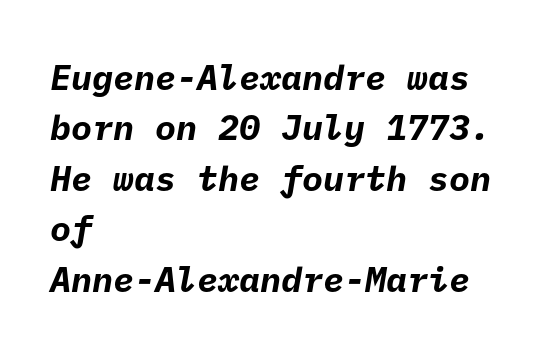
{"serif": "no", "bold": "yes", "weight": "bold", "width": "normal", "stroke_contrast": "low", "x_height": "medium", "underline": "no", "align": "left", "line_spacing": "normal", "line_spacing_ratio": 1.44, "letter_spacing": "normal", "letter_spacing_em": 0.0, "glyph_px": 35}
